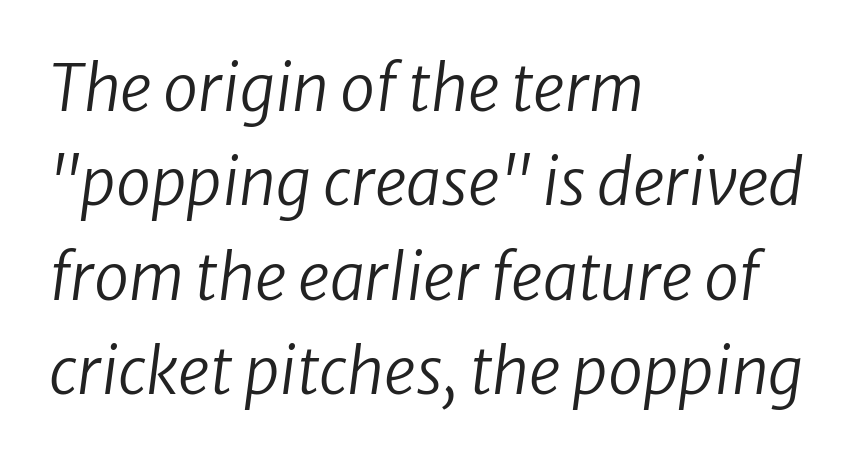
The image shows 63 px regular-weight type, italic (leaning right); set left-aligned, normal line spacing (1.5x), normal letter spacing, not underlined; low stroke contrast and a medium x-height.
